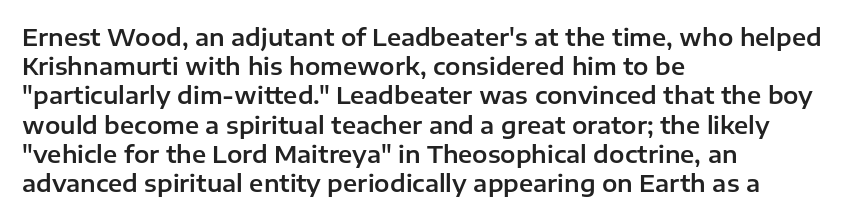
{"italic": "no", "underline": "no", "align": "left", "line_spacing": "normal", "line_spacing_ratio": 1.27, "letter_spacing": "normal", "letter_spacing_em": 0.0, "glyph_px": 23}
